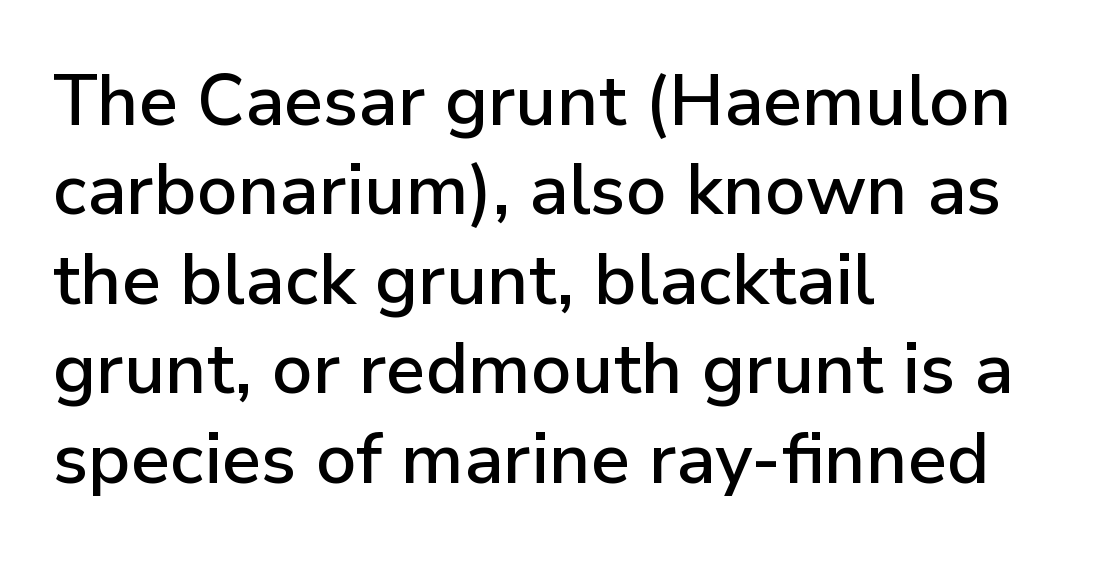
The image shows 71 px sans-serif type, upright; set left-aligned, normal line spacing (1.26x), normal letter spacing, not underlined; low stroke contrast and a medium x-height.
